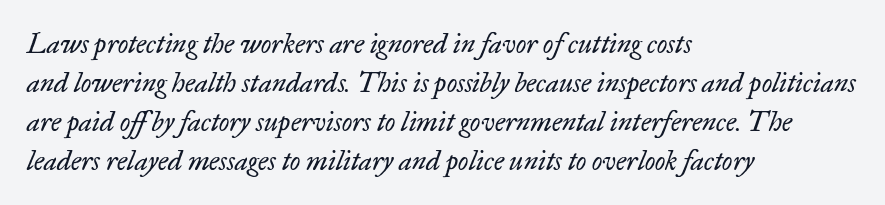
Q: Is the text bold? A: No.
Q: Is the text italic (slanted)? A: Yes, it leans right by about 17 degrees.
Q: Is the text underlined? A: No.
Q: How is the paragraph aligned? A: Left-aligned.
Q: Is the spacing between letters normal or unusually wide? A: Normal.
Q: Is the spacing between lines tight, normal or loose? A: Normal.
